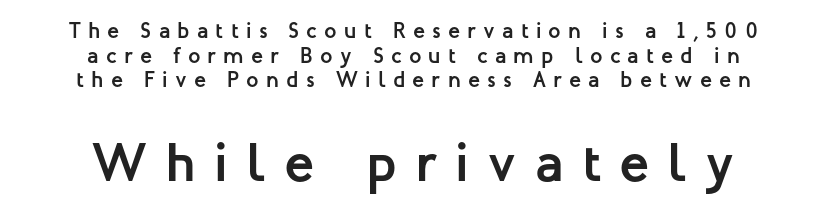
The passage is arranged like a title page — every line centered. Type size steps up from the first block to the second. The rendering uses natural spacing where letterforms have individual widths. A typesetter would mark this as roman, not italic.
